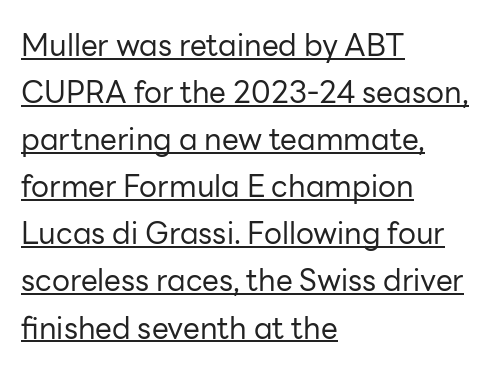
{"serif": "no", "italic": "no", "bold": "no", "weight": "regular", "width": "normal", "stroke_contrast": "low", "x_height": "medium", "monospaced": "no", "underline": "yes", "align": "left", "line_spacing": "normal", "line_spacing_ratio": 1.57, "letter_spacing": "normal", "letter_spacing_em": 0.0, "glyph_px": 30}
